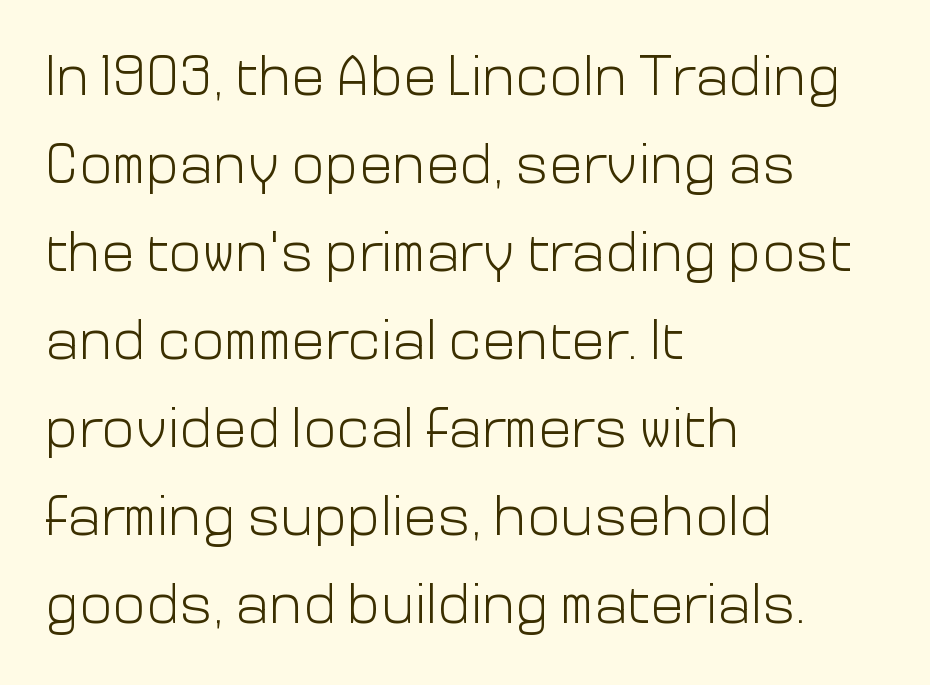
Q: Is the text bold? A: No.
Q: Is the text italic (slanted)? A: No, it is upright.
Q: Is the typeface a serif or a sans-serif typeface? A: Sans-serif.
Q: Is the text underlined? A: No.
Q: How is the paragraph aligned? A: Left-aligned.
Q: Is the spacing between letters normal or unusually wide? A: Normal.
Q: Is the spacing between lines tight, normal or loose? A: Normal.
Q: Width (condensed, normal, or wide)? A: Normal.
Q: Stroke contrast? A: Low.
Q: x-height? A: Medium.
Q: Monospaced? A: No.
